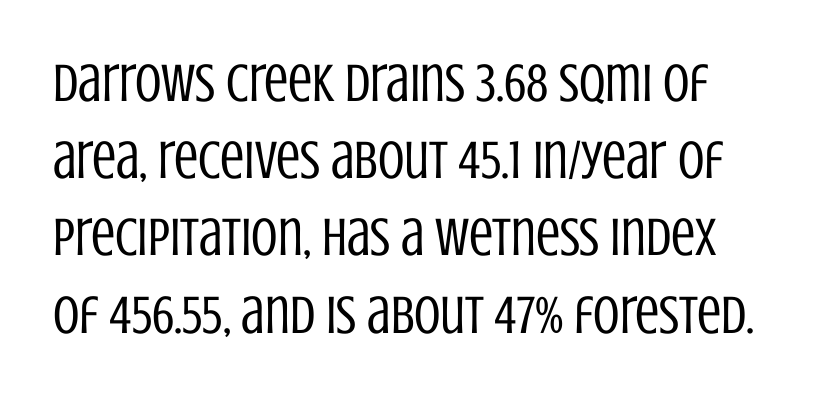
Vertically, the passage feels balanced, rows spaced as you'd expect. Each row of text sits above clean, open space. No feet cap the strokes, marking this as sans-serif type. Tracking value appears to be zero — textbook default spacing.
